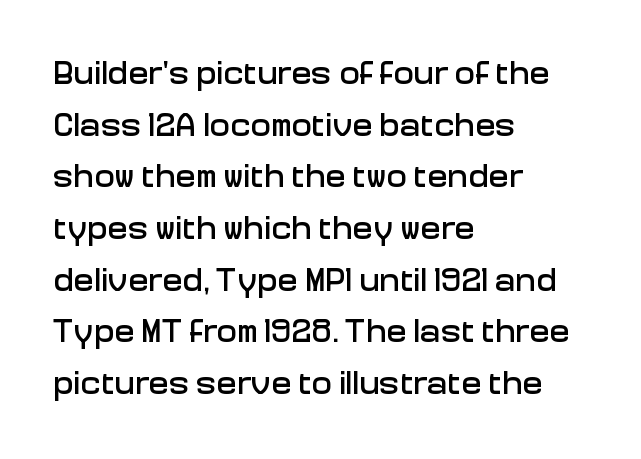
Note the varied advance widths — an 'i' is clearly narrower than an 'm'. The words here are not underlined. Students, note that the glyphs here touch the page at normal intervals. Classification — sans serif. The ragged edge is on the right, which tells us the setting is flush left.
